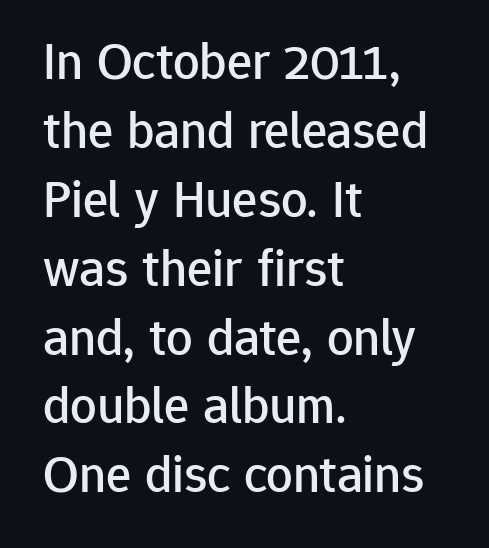
The image shows 53 px sans-serif type, upright; set left-aligned, normal line spacing (1.3x), normal letter spacing, not underlined; low stroke contrast and a medium x-height.
